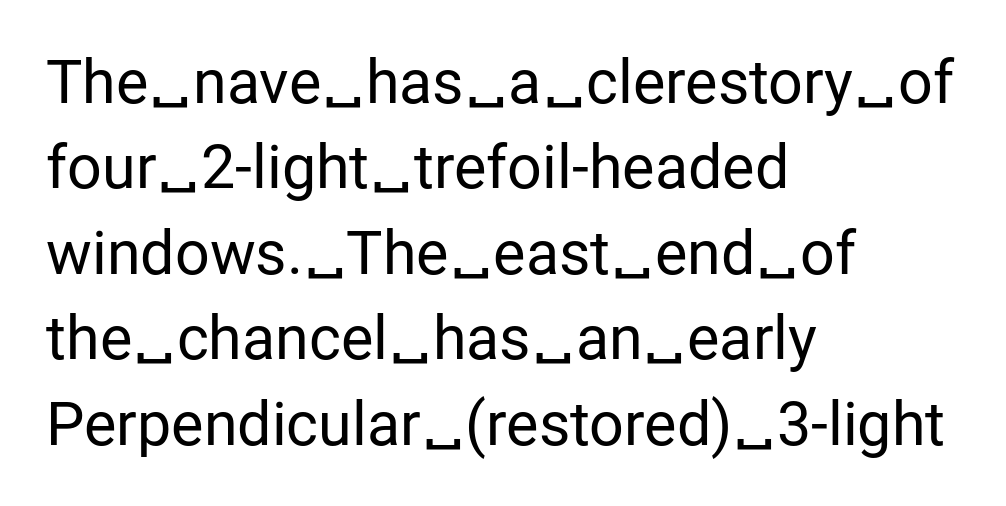
{"serif": "no", "italic": "no", "bold": "no", "weight": "regular", "width": "normal", "stroke_contrast": "low", "x_height": "medium", "monospaced": "no", "underline": "no", "align": "left", "line_spacing": "normal", "line_spacing_ratio": 1.4, "letter_spacing": "normal", "letter_spacing_em": 0.0, "glyph_px": 61}
